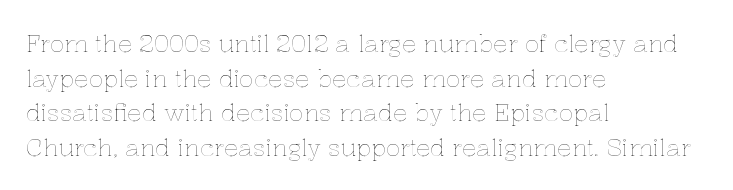
The image shows 24 px text type, upright; set left-aligned, normal line spacing (1.44x), normal letter spacing, not underlined.
